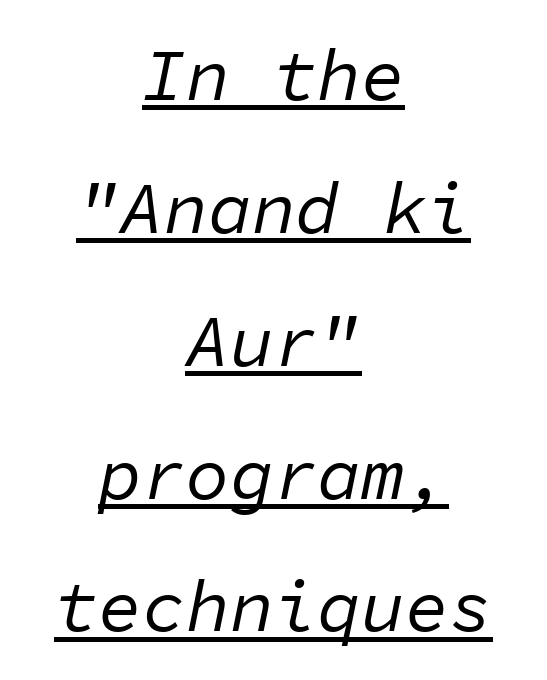
{"italic": "yes", "lean": "right", "slant_degrees": 11, "bold": "no", "weight": "regular", "width": "normal", "stroke_contrast": "low", "x_height": "medium", "monospaced": "yes", "underline": "yes", "align": "center", "line_spacing_ratio": 1.82, "letter_spacing": "normal", "letter_spacing_em": 0.0, "glyph_px": 73}
